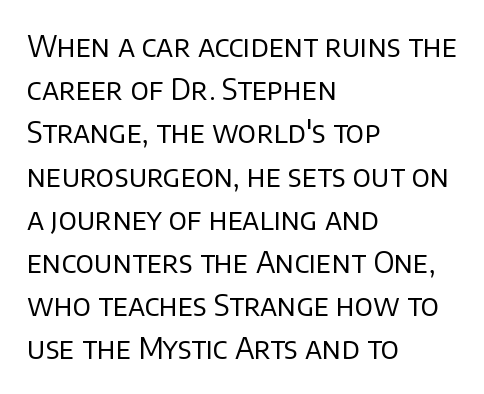
{"serif": "no", "italic": "no", "bold": "no", "weight": "regular", "width": "normal", "stroke_contrast": "low", "x_height": "large", "monospaced": "no", "underline": "no", "align": "left", "line_spacing": "normal", "line_spacing_ratio": 1.49, "letter_spacing": "normal", "letter_spacing_em": 0.0, "glyph_px": 29}
